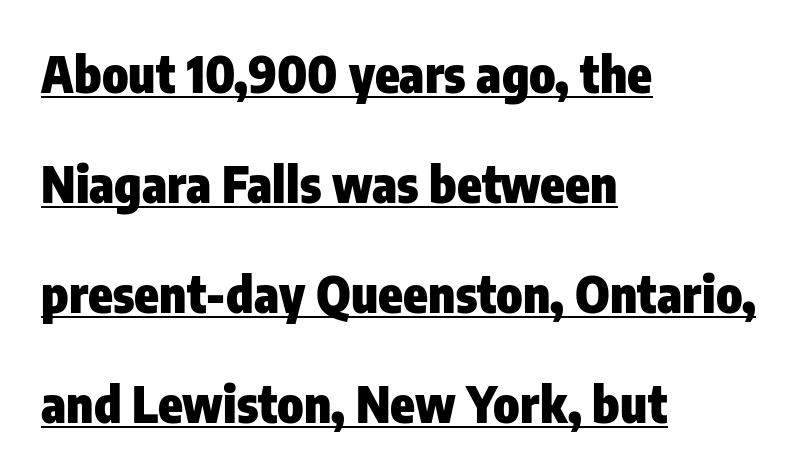
The image shows 50 px heavy, condensed sans-serif type, upright; set left-aligned, loose line spacing (2.2x), normal letter spacing, underlined; low stroke contrast and a medium x-height.
